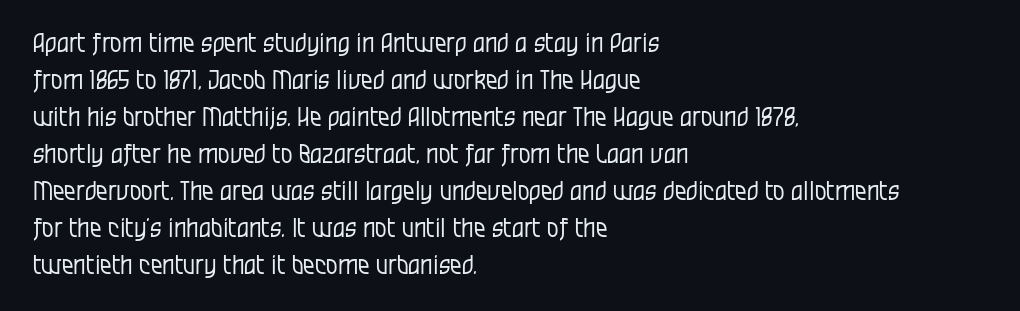
The image shows 26 px text type, upright; set left-aligned, normal line spacing (1.42x), normal letter spacing, not underlined.
